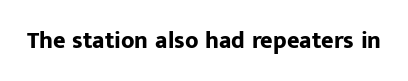
Q: Is the text bold? A: Yes.
Q: Is the text italic (slanted)? A: No, it is upright.
Q: Is the text underlined? A: No.
Q: Is the spacing between letters normal or unusually wide? A: Normal.
